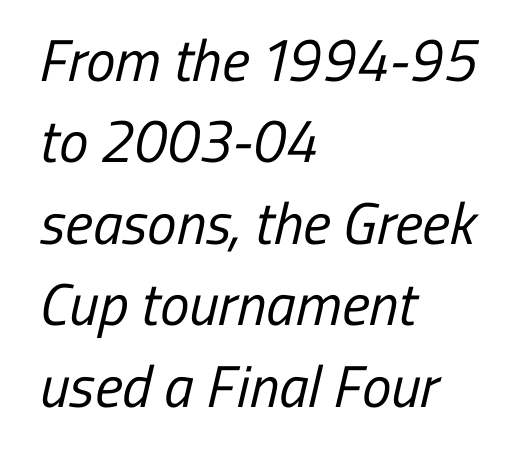
Q: Is the text bold? A: No.
Q: Is the typeface a serif or a sans-serif typeface? A: Sans-serif.
Q: Is the text underlined? A: No.
Q: How is the paragraph aligned? A: Left-aligned.
Q: Is the spacing between letters normal or unusually wide? A: Normal.
Q: Is the spacing between lines tight, normal or loose? A: Normal.
Q: Width (condensed, normal, or wide)? A: Condensed.
Q: Stroke contrast? A: Low.
Q: x-height? A: Medium.
Q: Monospaced? A: No.
